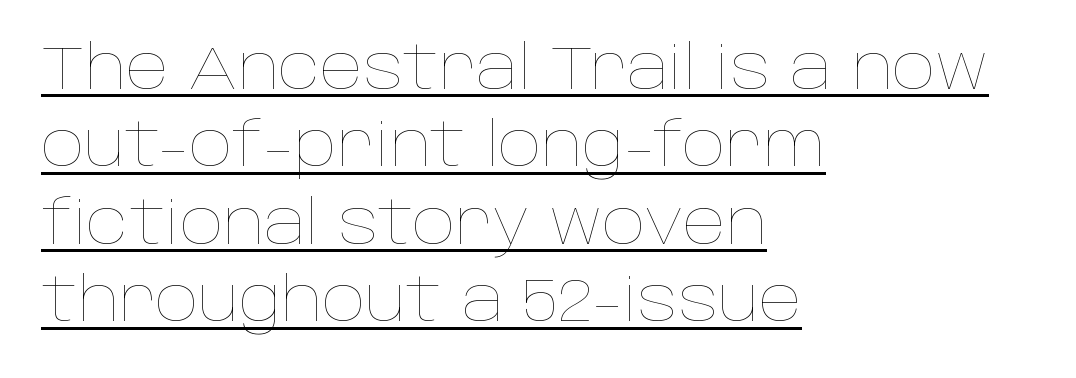
The image shows 60 px thin type, upright; set left-aligned, normal line spacing (1.29x), normal letter spacing, underlined; low stroke contrast and a large x-height.
